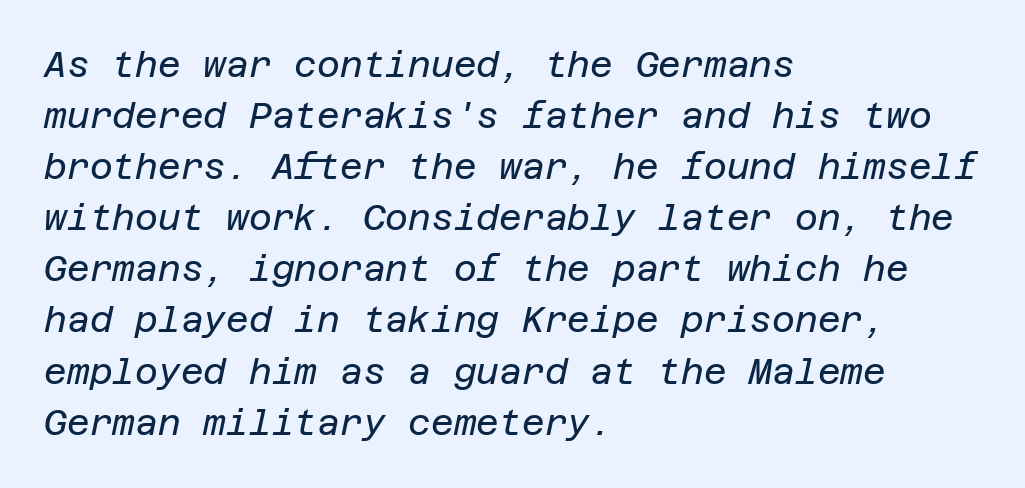
Q: Is the text bold? A: No.
Q: Is the text italic (slanted)? A: Yes, it leans right by about 12 degrees.
Q: Is the text underlined? A: No.
Q: How is the paragraph aligned? A: Left-aligned.
Q: Is the spacing between letters normal or unusually wide? A: Normal.
Q: Is the spacing between lines tight, normal or loose? A: Normal.
Q: Width (condensed, normal, or wide)? A: Normal.
Q: Stroke contrast? A: Low.
Q: x-height? A: Large.
